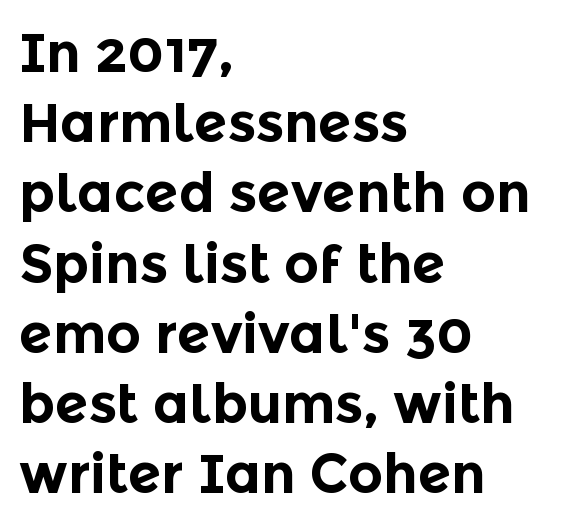
The image shows 54 px bold sans-serif type, upright; set left-aligned, normal line spacing (1.3x), normal letter spacing, not underlined; a medium x-height.
